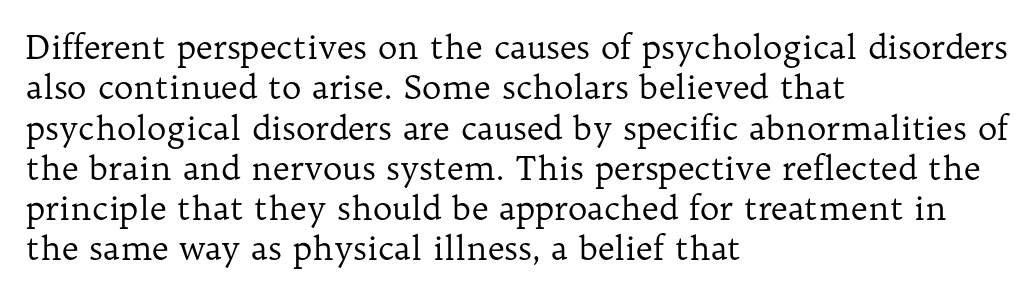
The image shows 33 px regular-weight serif type, upright; set left-aligned, line spacing 1.22x, normal letter spacing, not underlined; low stroke contrast and a medium x-height.
